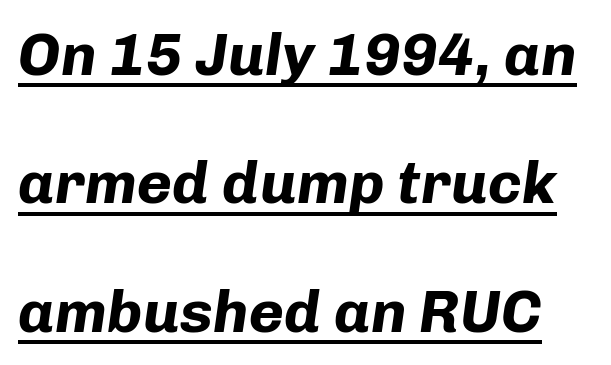
Q: Is the text bold? A: Yes.
Q: Is the text italic (slanted)? A: Yes, it leans right by about 8 degrees.
Q: Is the text underlined? A: Yes.
Q: Is the spacing between letters normal or unusually wide? A: Normal.
Q: Is the spacing between lines tight, normal or loose? A: Loose.
Q: Width (condensed, normal, or wide)? A: Normal.
Q: Stroke contrast? A: Low.
Q: x-height? A: Medium.
Q: Monospaced? A: No.
